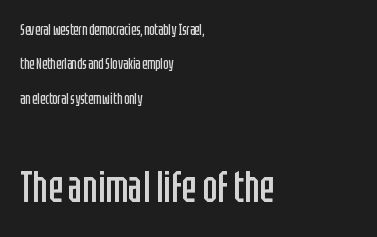
Inter-character spacing is left at the font's built-in metrics. Style check: upright. The face used here is proportionally spaced, like ordinary book or web type. These lines stand farther apart than default settings would place them. Is the stroke heavy? The answer is a plain regular-or-lighter.
